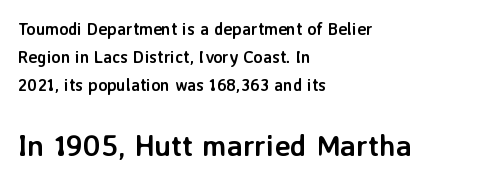
Every stem runs plumb, perpendicular to the baseline. No extra tracking has been applied to these lines. Every letter is thick-stroked: bold, no question. Examine the stroke ends and you'll find no serifs.
